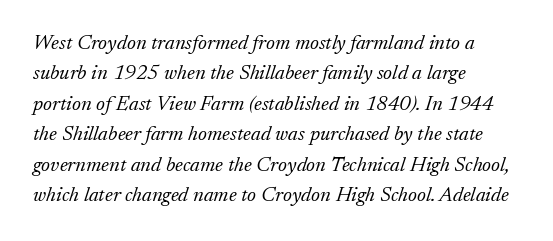
Words float on clear page, feet unadorned. Italic: yes, the glyphs are oblique. Glyph-to-glyph distance matches everyday printed text. The lines sit at an ordinary, default distance from one another.
